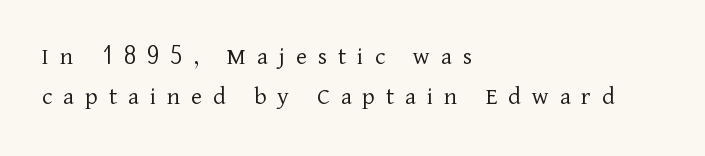
{"italic": "no", "bold": "no", "underline": "no", "align": "left", "line_spacing": "normal", "line_spacing_ratio": 1.54, "letter_spacing": "wide", "letter_spacing_em": 0.42, "glyph_px": 26}
